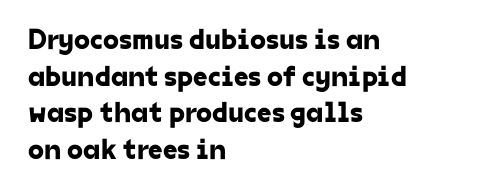
{"serif": "no", "width": "normal", "stroke_contrast": "low", "x_height": "medium", "monospaced": "no", "underline": "no", "align": "left", "line_spacing": "normal", "line_spacing_ratio": 1.26, "letter_spacing": "normal", "letter_spacing_em": 0.0, "glyph_px": 29}
